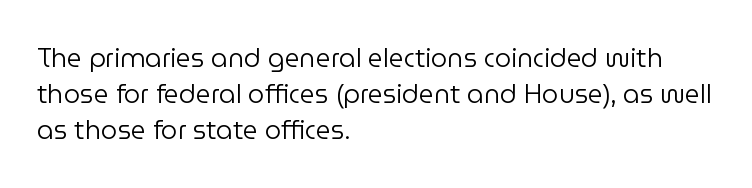
Q: Is the text bold? A: No.
Q: Is the text italic (slanted)? A: No, it is upright.
Q: Is the text underlined? A: No.
Q: How is the paragraph aligned? A: Left-aligned.
Q: Is the spacing between letters normal or unusually wide? A: Normal.
Q: Is the spacing between lines tight, normal or loose? A: Normal.
